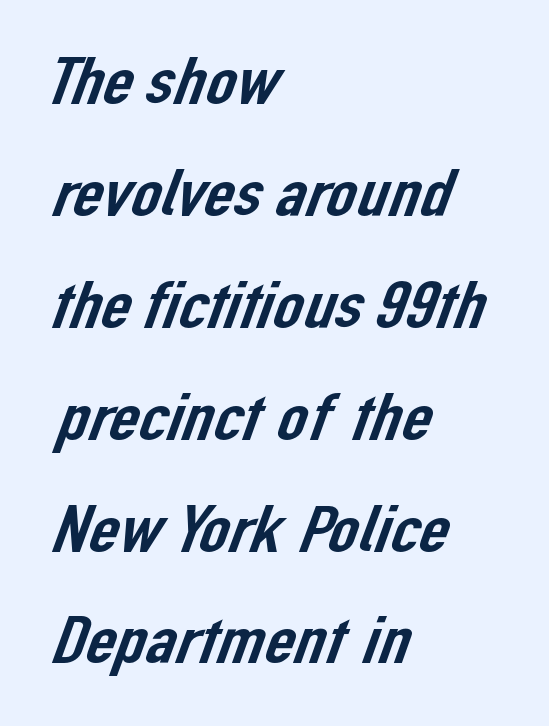
Q: Is the typeface a serif or a sans-serif typeface? A: Sans-serif.
Q: Is the text underlined? A: No.
Q: How is the paragraph aligned? A: Left-aligned.
Q: Is the spacing between letters normal or unusually wide? A: Normal.
Q: Is the spacing between lines tight, normal or loose? A: Normal.
Q: Width (condensed, normal, or wide)? A: Normal.
Q: Stroke contrast? A: Low.
Q: x-height? A: Medium.
Q: Monospaced? A: No.
